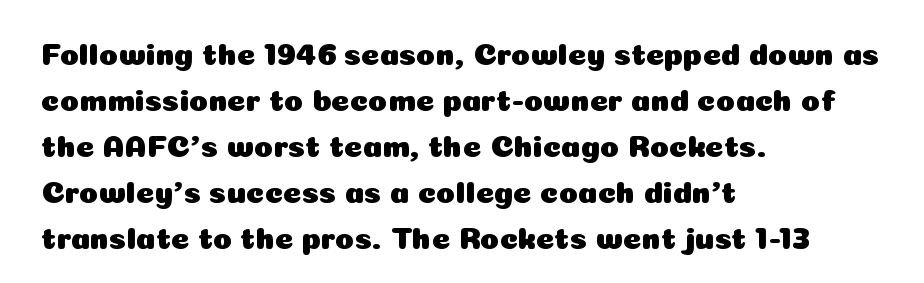
Vertical spacing — default. A roman cut, with each character standing at attention. A bare baseline throughout the passage. Compared with a centered layout, this one pins lines to the left instead.
